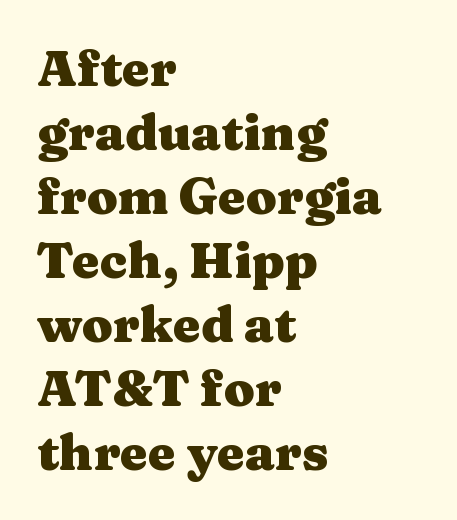
{"serif": "yes", "italic": "no", "bold": "yes", "weight": "heavy", "width": "wide", "stroke_contrast": "medium", "x_height": "medium", "monospaced": "no", "underline": "no", "align": "left", "line_spacing": "normal", "line_spacing_ratio": 1.28, "letter_spacing": "normal", "letter_spacing_em": 0.0, "glyph_px": 50}
